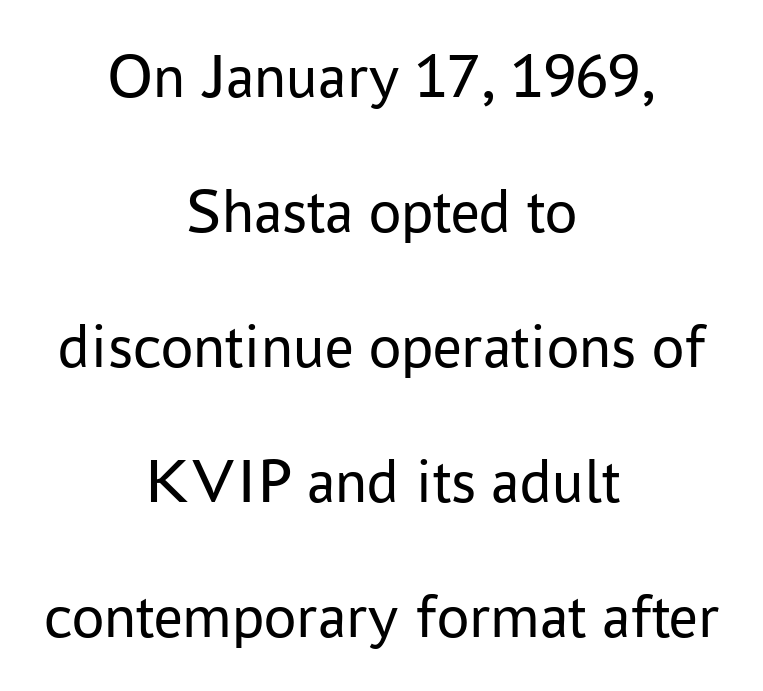
{"serif": "no", "italic": "no", "bold": "no", "weight": "regular", "width": "normal", "stroke_contrast": "low", "x_height": "medium", "monospaced": "no", "underline": "no", "align": "center", "line_spacing": "loose", "line_spacing_ratio": 2.11, "letter_spacing": "normal", "letter_spacing_em": 0.0, "glyph_px": 64}
